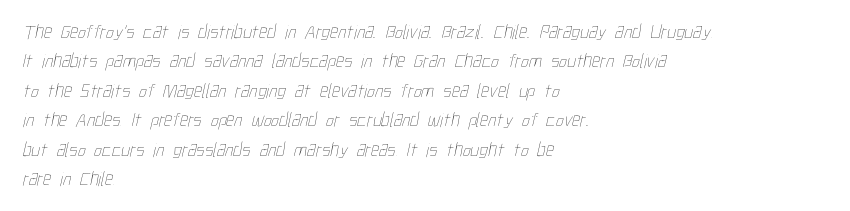
Is this a heavy cut? Hardly; it is regular or lighter. Notice how descenders clear the ascenders below comfortably — that's standard leading. Between one letter and the next there's only the usual sliver of space. The zone under the glyphs is completely vacant.
